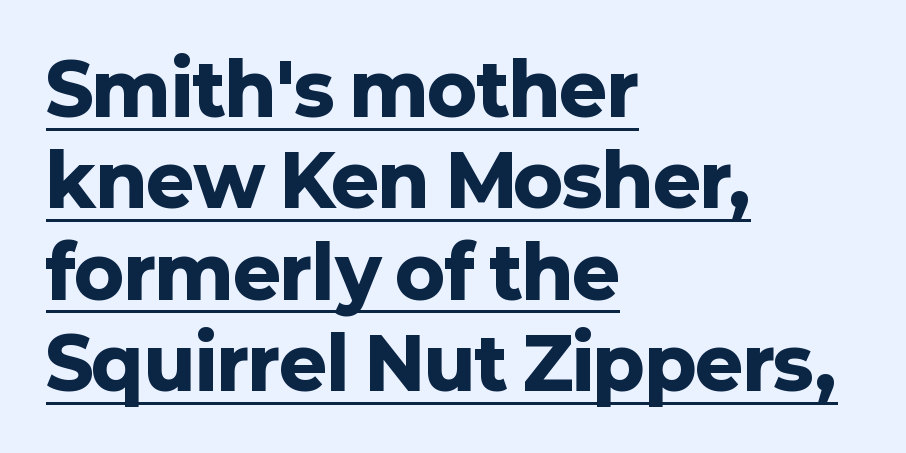
The image shows 72 px heavy sans-serif type, upright; set left-aligned, normal line spacing (1.27x), normal letter spacing, underlined; low stroke contrast and a medium x-height.
